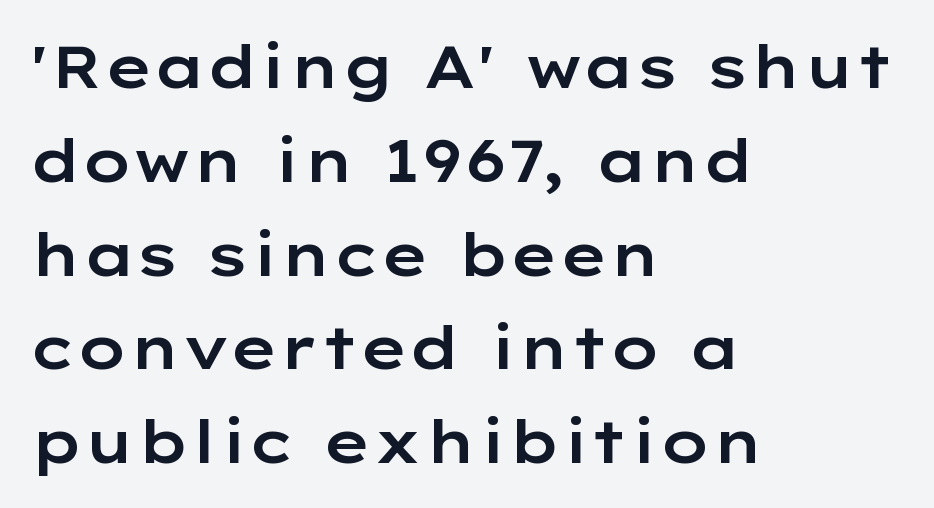
Q: Is the text italic (slanted)? A: No, it is upright.
Q: Is the typeface a serif or a sans-serif typeface? A: Sans-serif.
Q: Is the text underlined? A: No.
Q: How is the paragraph aligned? A: Left-aligned.
Q: Is the spacing between letters normal or unusually wide? A: Normal.
Q: Is the spacing between lines tight, normal or loose? A: Normal.
Q: Width (condensed, normal, or wide)? A: Wide.
Q: Stroke contrast? A: Low.
Q: x-height? A: Medium.
Q: Monospaced? A: No.
